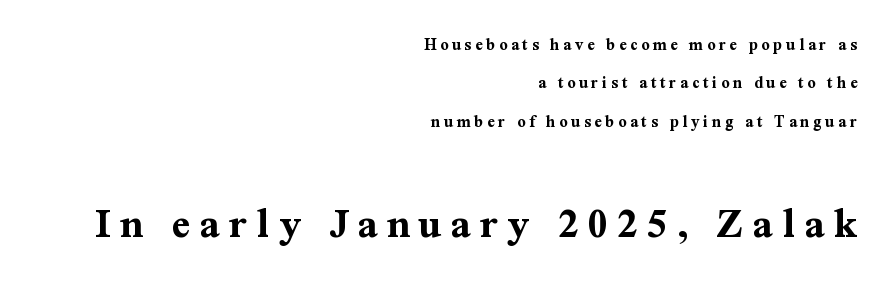
The image shows 45 px bold serif type, upright; set right-aligned, loose line spacing (2.13x), unusually wide letter spacing (+0.2 em), not underlined; the second (bottom) block is 2.5x larger; medium stroke contrast and a medium x-height.
